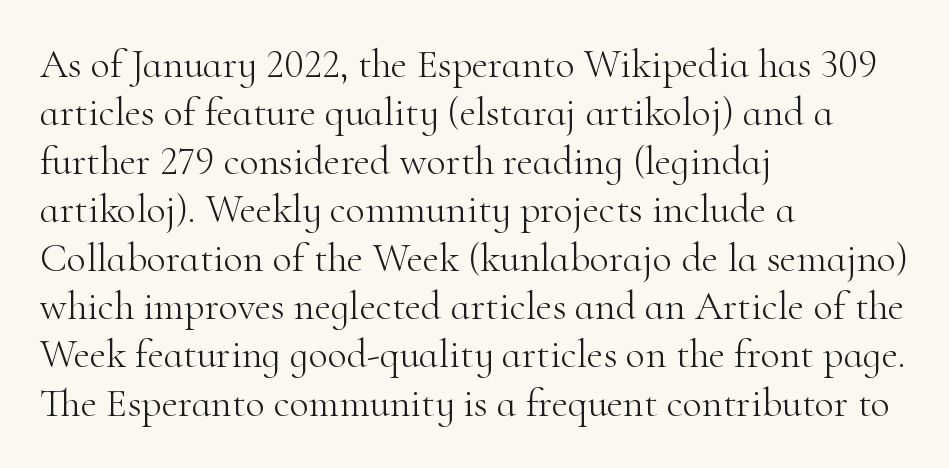
The image shows 40 px light serif type, upright; set left-aligned, line spacing 1.21x, normal letter spacing, not underlined; high stroke contrast and a small x-height.
